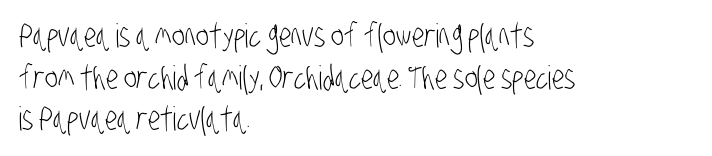
{"serif": "no", "bold": "no", "weight": "light", "width": "condensed", "stroke_contrast": "low", "x_height": "large", "monospaced": "no", "underline": "no", "align": "left", "line_spacing": "normal", "line_spacing_ratio": 1.26, "letter_spacing": "normal", "letter_spacing_em": 0.0, "glyph_px": 33}
